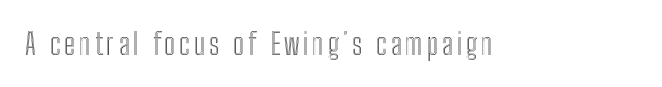
{"italic": "no", "width": "condensed", "x_height": "medium", "monospaced": "no", "underline": "no", "glyph_px": 30}
